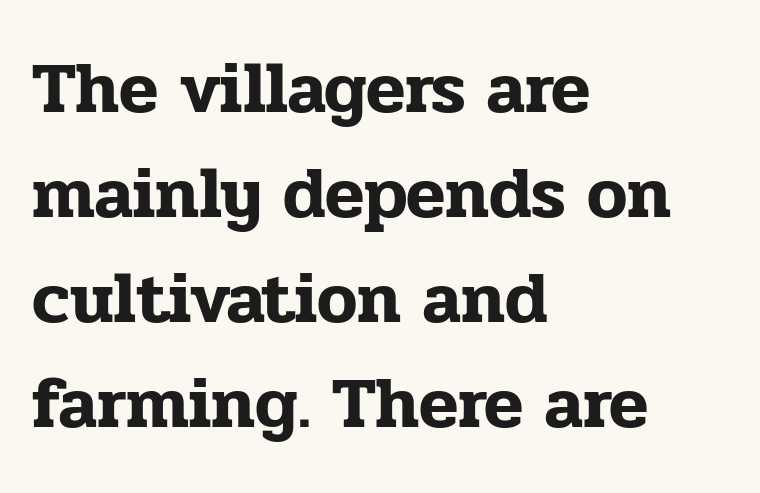
Q: Is the text italic (slanted)? A: No, it is upright.
Q: Is the typeface a serif or a sans-serif typeface? A: Serif.
Q: Is the text underlined? A: No.
Q: How is the paragraph aligned? A: Left-aligned.
Q: Is the spacing between letters normal or unusually wide? A: Normal.
Q: Is the spacing between lines tight, normal or loose? A: Normal.
Q: Width (condensed, normal, or wide)? A: Normal.
Q: Stroke contrast? A: Low.
Q: x-height? A: Medium.
Q: Monospaced? A: No.
